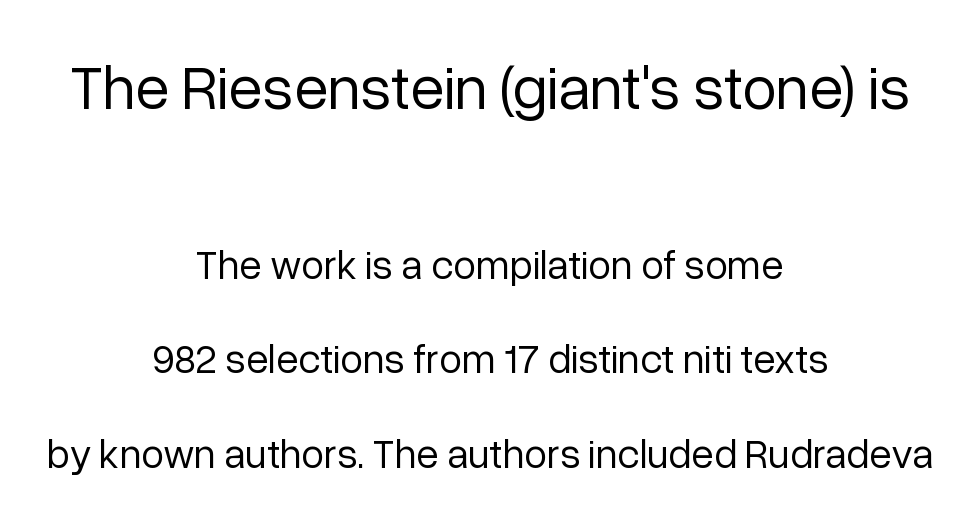
{"serif": "no", "italic": "no", "bold": "no", "weight": "regular", "width": "normal", "stroke_contrast": "low", "x_height": "medium", "monospaced": "no", "underline": "no", "align": "center", "line_spacing": "loose", "line_spacing_ratio": 2.3, "letter_spacing": "normal", "letter_spacing_em": 0.0, "larger_block": "first", "size_ratio": 1.51, "glyph_px": 62}
